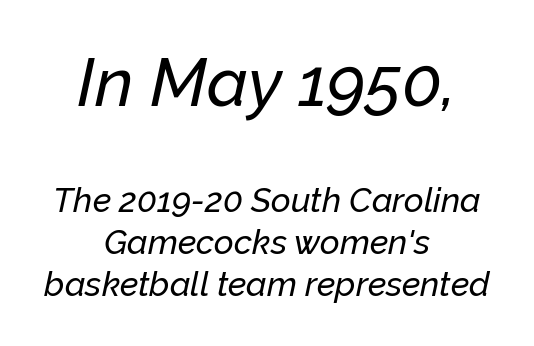
The typography opts for an oblique posture over an upright one. The gaps between neighbouring characters are ordinary and unremarkable. Quick note: underline off. Every row of glyphs is offset so its center matches the block's center. Larger block? The one above; the one below is distinctly smaller. The face used here is proportionally spaced, like ordinary book or web type.
